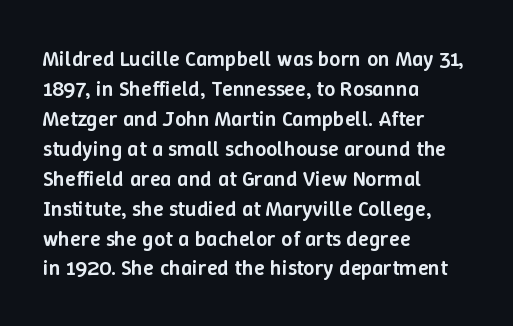
Q: Is the text bold? A: Semi-bold.
Q: Is the text italic (slanted)? A: No, it is upright.
Q: Is the text underlined? A: No.
Q: How is the paragraph aligned? A: Left-aligned.
Q: Is the spacing between letters normal or unusually wide? A: Normal.
Q: Is the spacing between lines tight, normal or loose? A: Normal.
